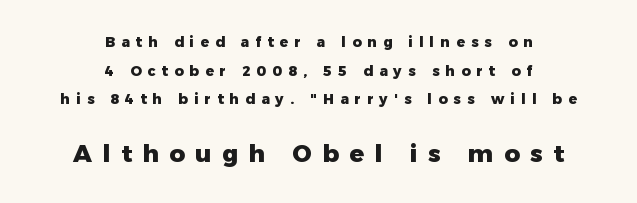
{"italic": "no", "bold": "yes", "underline": "no", "align": "center", "line_spacing": "loose", "line_spacing_ratio": 2.05, "letter_spacing": "wide", "letter_spacing_em": 0.44, "larger_block": "second", "size_ratio": 1.71, "glyph_px": 24}
